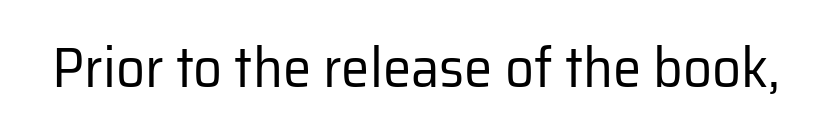
The words here are not underlined. Observe the ordinary spacing: letters are neighbours, not strangers. To sum up the face: it is a sans, with no serifs. This is the regular roman posture of the typeface. Think of a printed novel: that variable character pitch is what you see here.
